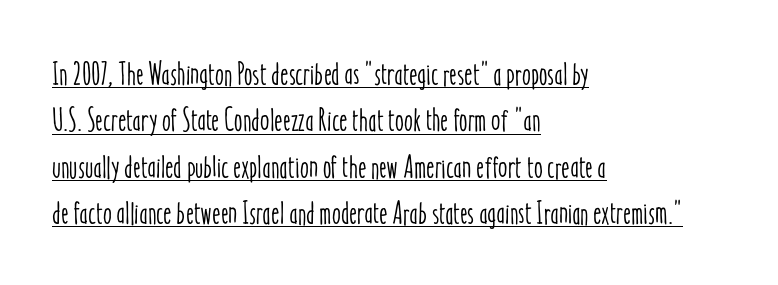
Somebody hit Ctrl+U on this one — the words are underlined. Layout note: lines flush left. It's the straight-up-and-down kind of type. The block of text has a typical density, with ordinary space between rows. Looks like regular typesetting: each glyph gets only the width it needs. Here the glyphs are tracked normally, forming tight word shapes.
